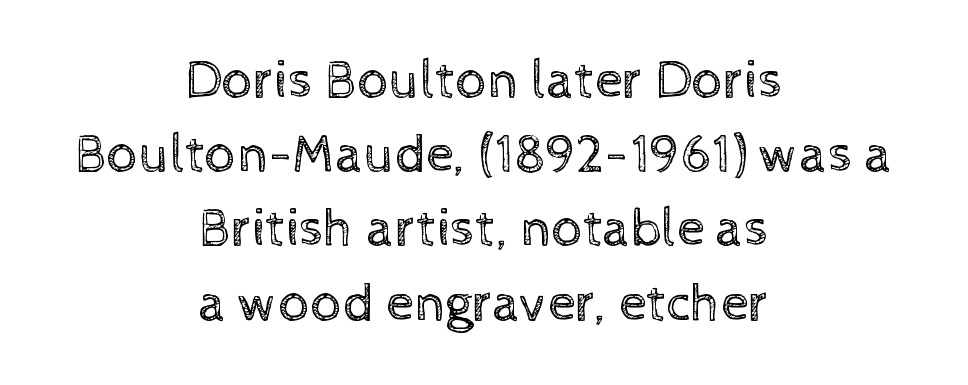
{"italic": "no", "bold": "no", "weight": "regular", "width": "normal", "x_height": "medium", "monospaced": "no", "underline": "no", "align": "center", "line_spacing": "normal", "line_spacing_ratio": 1.35, "letter_spacing": "normal", "letter_spacing_em": 0.0, "glyph_px": 55}
